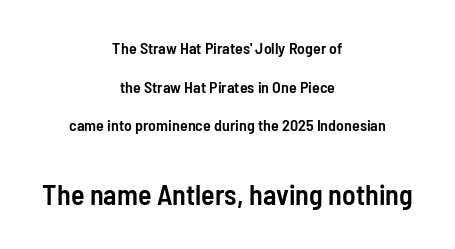
Compared with a flush-left layout, this one balances lines on the center instead. This is the regular roman posture of the typeface. In terms of letterform style, serifs are entirely absent. The letters in the lower block stand taller than those in the block above. These lines are rendered in a variable-pitch font. Typographic density is moderately raised because the face is semibold.
